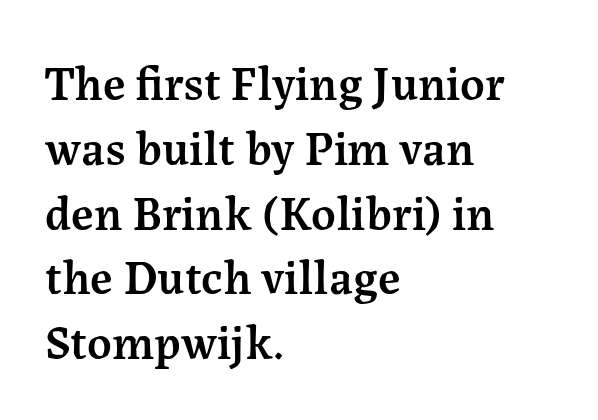
Q: Is the text bold? A: Semi-bold.
Q: Is the text italic (slanted)? A: No, it is upright.
Q: Is the typeface a serif or a sans-serif typeface? A: Serif.
Q: Is the text underlined? A: No.
Q: How is the paragraph aligned? A: Left-aligned.
Q: Is the spacing between letters normal or unusually wide? A: Normal.
Q: Is the spacing between lines tight, normal or loose? A: Normal.
Q: Width (condensed, normal, or wide)? A: Normal.
Q: Stroke contrast? A: Medium.
Q: x-height? A: Medium.
Q: Monospaced? A: No.
